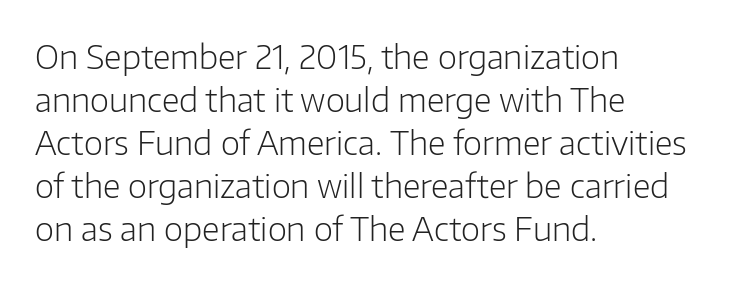
Q: Is the text bold? A: No.
Q: Is the text italic (slanted)? A: No, it is upright.
Q: Is the typeface a serif or a sans-serif typeface? A: Sans-serif.
Q: Is the text underlined? A: No.
Q: How is the paragraph aligned? A: Left-aligned.
Q: Is the spacing between letters normal or unusually wide? A: Normal.
Q: Is the spacing between lines tight, normal or loose? A: Normal.
Q: Width (condensed, normal, or wide)? A: Normal.
Q: Stroke contrast? A: Low.
Q: x-height? A: Medium.
Q: Monospaced? A: No.
